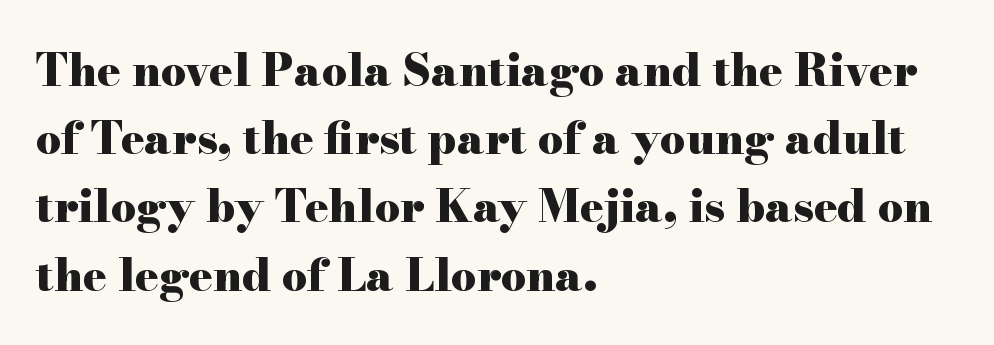
The image shows 44 px heavy, wide serif type, upright; set left-aligned, normal line spacing (1.55x), normal letter spacing, not underlined; high stroke contrast and a small x-height.
